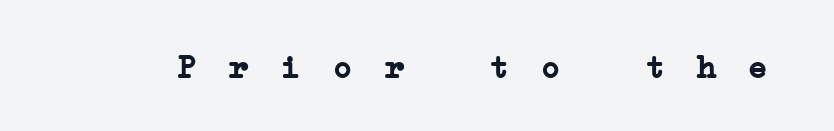
The image shows 32 px semibold, wide serif type, monospaced; set unusually wide letter spacing (+0.42 em), not underlined; low stroke contrast and a medium x-height.
